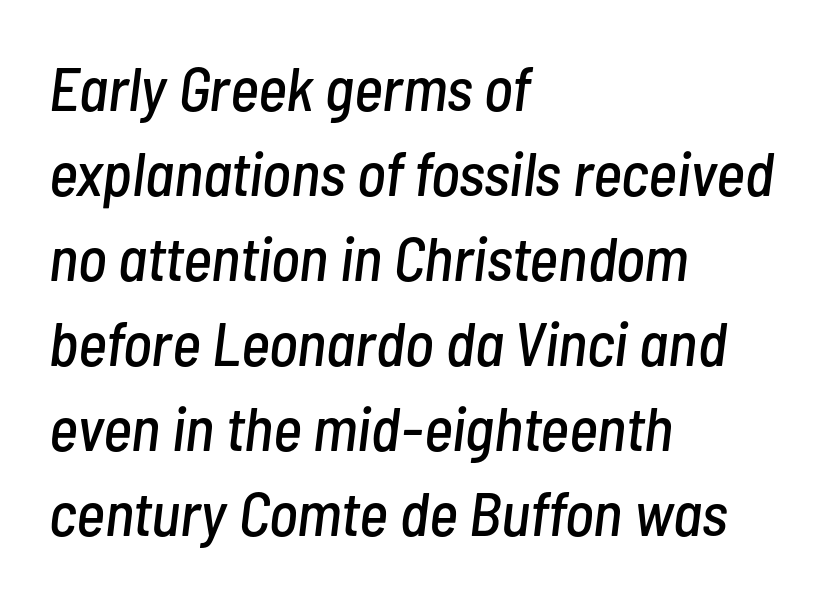
Q: Is the text italic (slanted)? A: Yes, it leans right by about 7 degrees.
Q: Is the text underlined? A: No.
Q: How is the paragraph aligned? A: Left-aligned.
Q: Is the spacing between letters normal or unusually wide? A: Normal.
Q: Is the spacing between lines tight, normal or loose? A: Normal.
Q: Width (condensed, normal, or wide)? A: Condensed.
Q: Stroke contrast? A: Low.
Q: x-height? A: Medium.
Q: Monospaced? A: No.
